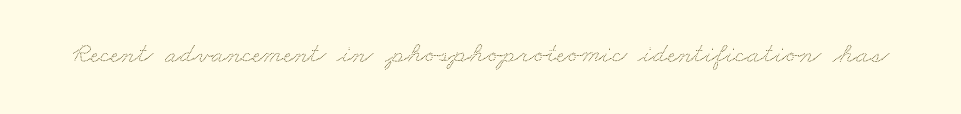
The image shows 29 px wide type; set normal letter spacing, not underlined; low stroke contrast and a small x-height.
